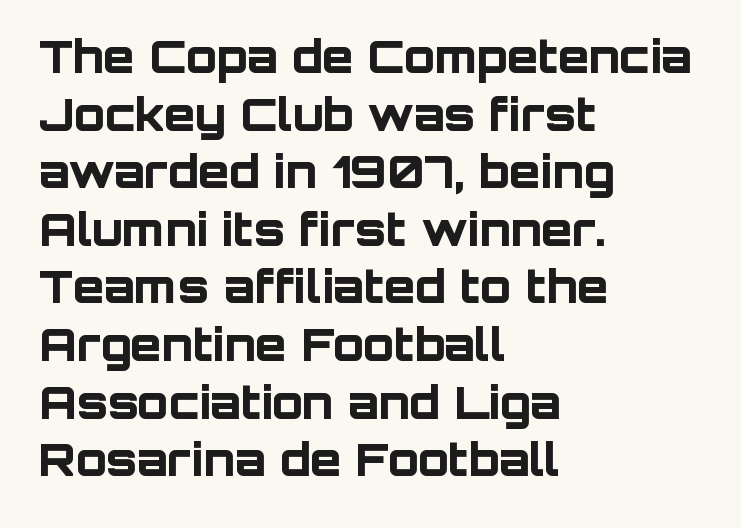
The image shows 45 px bold sans-serif type, upright; set left-aligned, normal line spacing (1.28x), normal letter spacing, not underlined; low stroke contrast and a large x-height.
